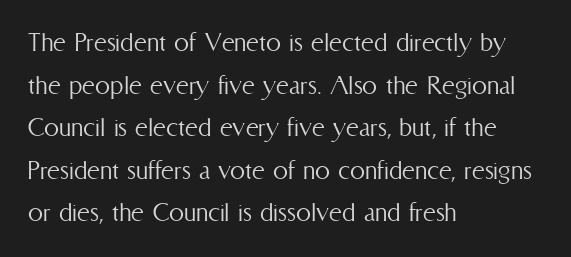
{"italic": "no", "bold": "no", "weight": "light", "width": "condensed", "stroke_contrast": "medium", "x_height": "medium", "monospaced": "no", "underline": "no", "align": "left", "line_spacing": "normal", "line_spacing_ratio": 1.42, "letter_spacing": "normal", "letter_spacing_em": 0.0, "glyph_px": 30}
